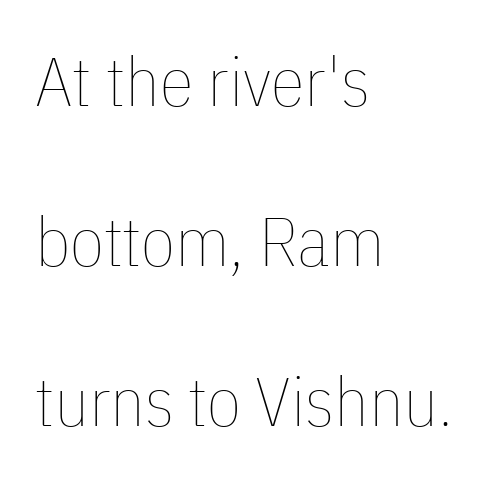
The image shows 69 px thin, condensed type, upright; set left-aligned, loose line spacing (2.32x), normal letter spacing, not underlined; low stroke contrast and a medium x-height.
